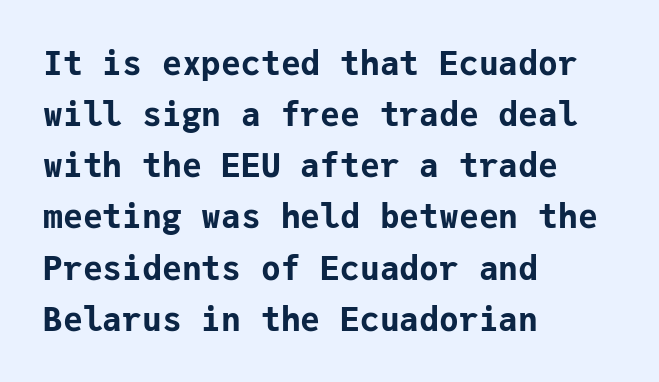
The rendering uses typewriter-style spacing with identical character cells. Font category for this specimen: sans-serif. Vertically, the passage feels balanced, rows spaced as you'd expect. Honestly, there is no underline to notice here at all. The compositor pushed each line to the left boundary. Words appear dense and cohesive because spacing is normal.
